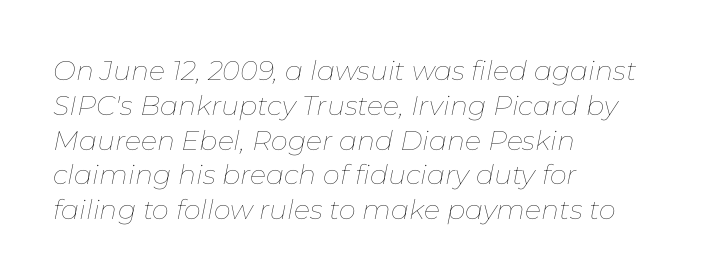
{"italic": "yes", "lean": "right", "slant_degrees": 11, "bold": "no", "underline": "no", "align": "left", "line_spacing": "normal", "line_spacing_ratio": 1.29, "letter_spacing": "normal", "letter_spacing_em": 0.0, "glyph_px": 27}
